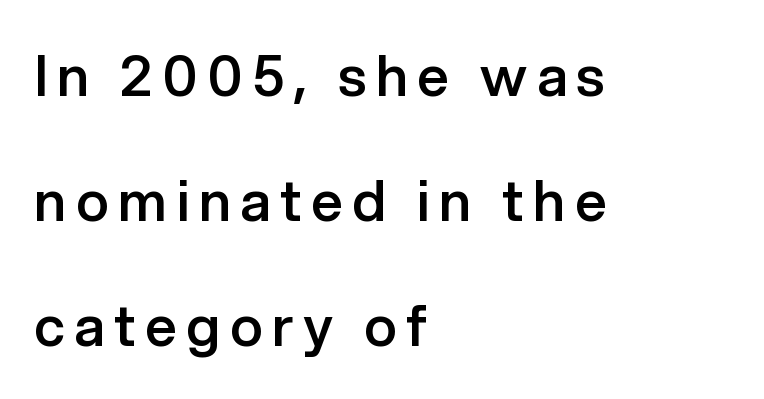
Q: Is the text bold? A: Semi-bold.
Q: Is the text italic (slanted)? A: No, it is upright.
Q: Is the typeface a serif or a sans-serif typeface? A: Sans-serif.
Q: Is the text underlined? A: No.
Q: How is the paragraph aligned? A: Left-aligned.
Q: Is the spacing between lines tight, normal or loose? A: Loose.
Q: Width (condensed, normal, or wide)? A: Normal.
Q: Stroke contrast? A: Low.
Q: x-height? A: Medium.
Q: Monospaced? A: No.
